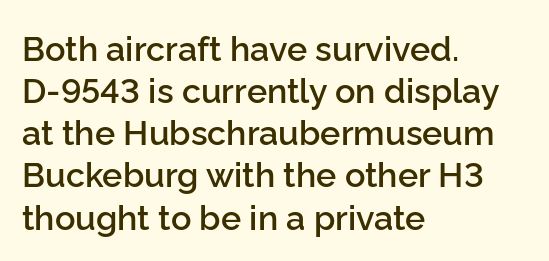
Q: Is the text bold? A: Semi-bold.
Q: Is the text italic (slanted)? A: No, it is upright.
Q: Is the typeface a serif or a sans-serif typeface? A: Sans-serif.
Q: Is the text underlined? A: No.
Q: How is the paragraph aligned? A: Left-aligned.
Q: Is the spacing between letters normal or unusually wide? A: Normal.
Q: Width (condensed, normal, or wide)? A: Normal.
Q: Stroke contrast? A: Low.
Q: x-height? A: Medium.
Q: Monospaced? A: No.
